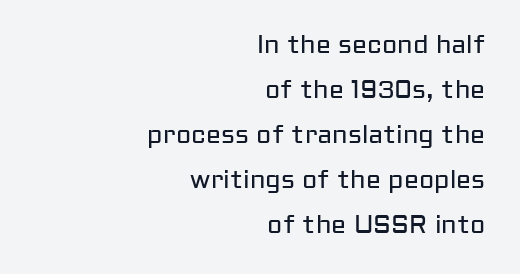
Q: Is the text bold? A: No.
Q: Is the text italic (slanted)? A: No, it is upright.
Q: Is the text underlined? A: No.
Q: How is the paragraph aligned? A: Right-aligned.
Q: Is the spacing between letters normal or unusually wide? A: Normal.
